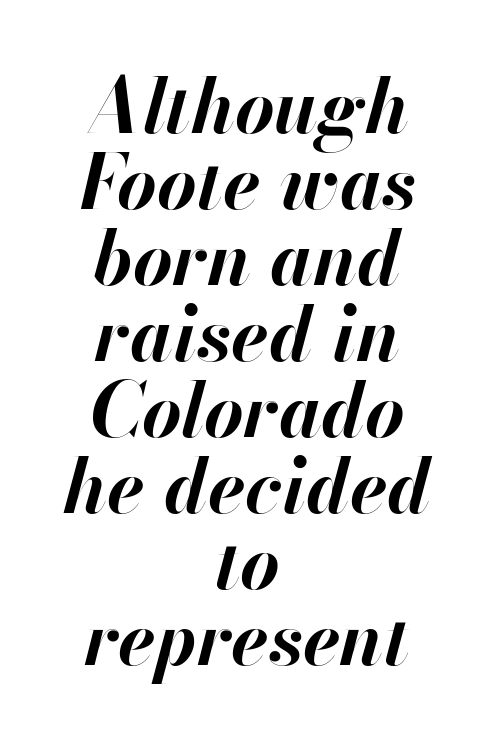
You could barely slide anything between these rows. Spacing verdict: proportional, widths tailored to each character. The face used here is rendered with its standard letterfit. An italicized treatment has been applied to the whole sample. The compositor balanced each line on the midline.
